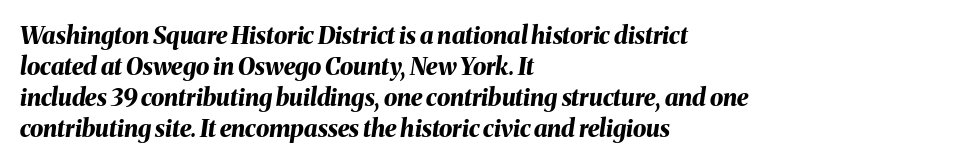
Notice how the passage keeps a crisp vertical edge on the left only. Rule under the text: the space is simply empty. The letters are bold, with thick, heavy strokes. Observe the ordinary spacing: letters are neighbours, not strangers.
